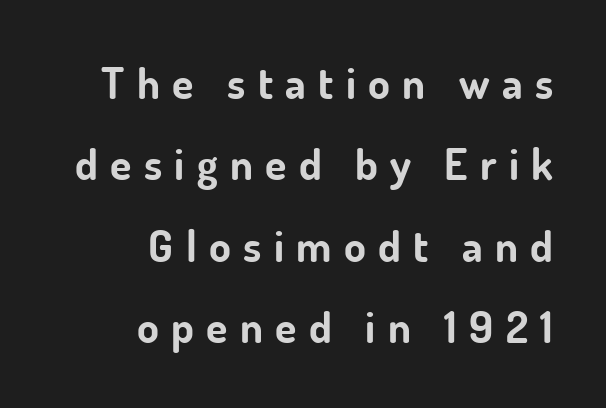
Q: Is the text bold? A: Yes.
Q: Is the text italic (slanted)? A: No, it is upright.
Q: Is the typeface a serif or a sans-serif typeface? A: Sans-serif.
Q: Is the text underlined? A: No.
Q: How is the paragraph aligned? A: Right-aligned.
Q: Is the spacing between letters normal or unusually wide? A: Unusually wide.
Q: Width (condensed, normal, or wide)? A: Normal.
Q: Stroke contrast? A: Low.
Q: x-height? A: Small.
Q: Monospaced? A: No.
